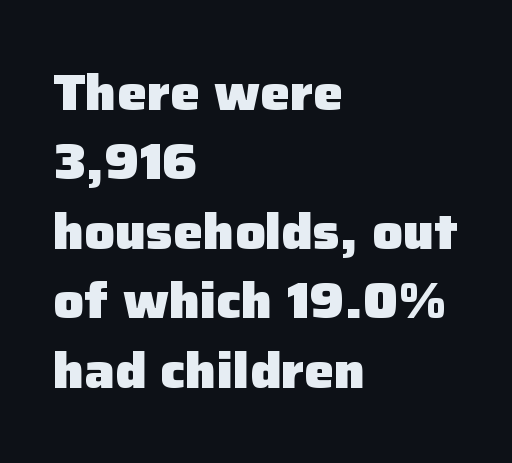
The image shows 50 px heavy sans-serif type, upright; set left-aligned, normal line spacing (1.39x), normal letter spacing, not underlined; low stroke contrast and a medium x-height.
